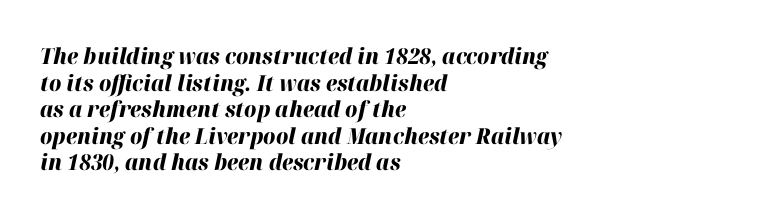
Q: Is the text bold? A: Yes.
Q: Is the text italic (slanted)? A: Yes, it leans right by about 12 degrees.
Q: Is the text underlined? A: No.
Q: How is the paragraph aligned? A: Left-aligned.
Q: Is the spacing between letters normal or unusually wide? A: Normal.
